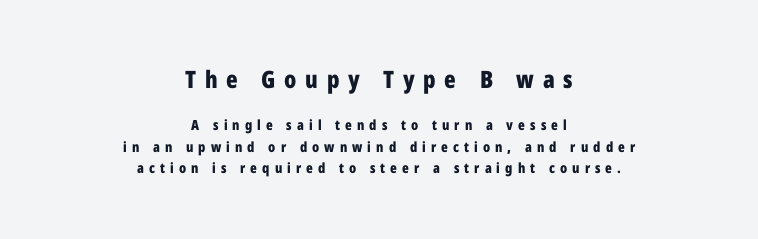
{"italic": "no", "bold": "yes", "underline": "no", "align": "center", "line_spacing": "normal", "line_spacing_ratio": 1.51, "letter_spacing": "wide", "letter_spacing_em": 0.36, "larger_block": "first", "size_ratio": 1.71, "glyph_px": 24}
